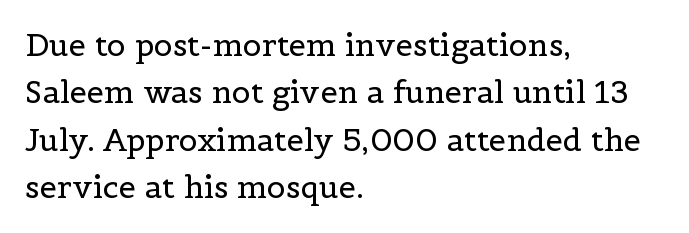
Words appear dense and cohesive because spacing is normal. No extra ink here — the face is not bold. Bare-footed words on every line. Spacing verdict: proportional, widths tailored to each character.
